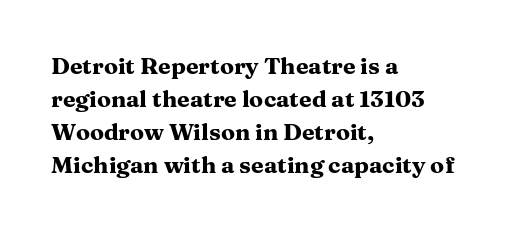
{"italic": "no", "bold": "yes", "underline": "no", "align": "left", "line_spacing": "normal", "line_spacing_ratio": 1.44, "letter_spacing": "normal", "letter_spacing_em": 0.0, "glyph_px": 23}
